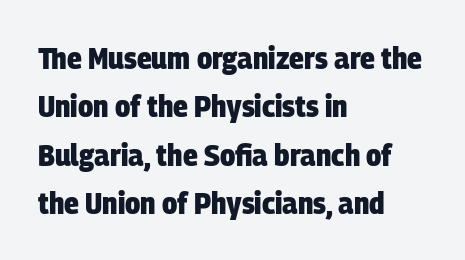
The image shows 31 px heavy, condensed sans-serif type; set left-aligned, normal line spacing (1.56x), normal letter spacing, not underlined; low stroke contrast and a large x-height.
